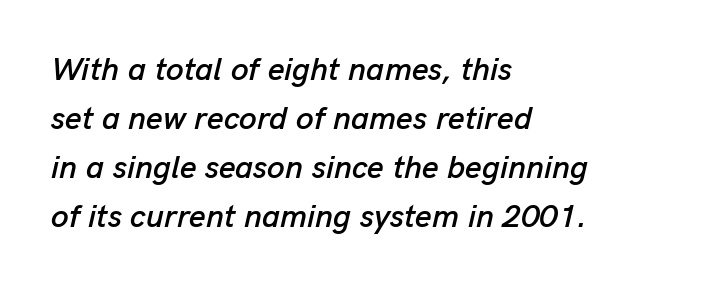
{"italic": "yes", "lean": "right", "slant_degrees": 13, "width": "normal", "stroke_contrast": "low", "x_height": "medium", "monospaced": "no", "underline": "no", "align": "left", "line_spacing": "normal", "line_spacing_ratio": 1.53, "letter_spacing": "normal", "letter_spacing_em": 0.0, "glyph_px": 32}
